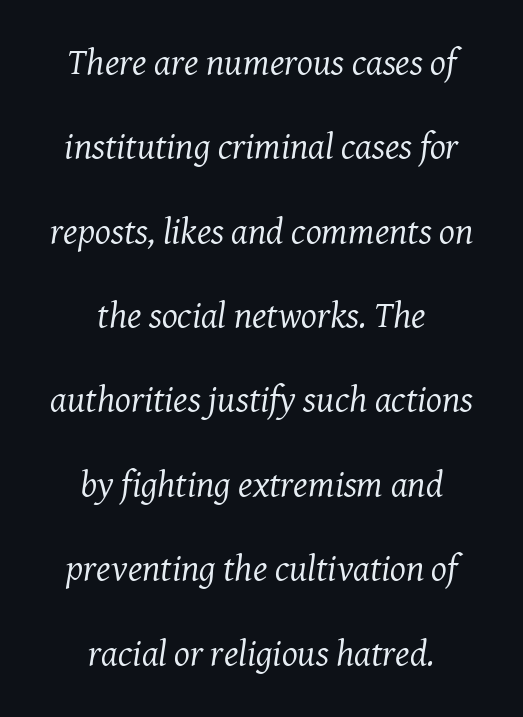
Q: Is the text bold? A: No.
Q: Is the text italic (slanted)? A: Yes, it leans right by about 8 degrees.
Q: Is the typeface a serif or a sans-serif typeface? A: Serif.
Q: Is the text underlined? A: No.
Q: How is the paragraph aligned? A: Centered.
Q: Is the spacing between letters normal or unusually wide? A: Normal.
Q: Is the spacing between lines tight, normal or loose? A: Loose.
Q: Width (condensed, normal, or wide)? A: Normal.
Q: Stroke contrast? A: Medium.
Q: x-height? A: Medium.
Q: Monospaced? A: No.
